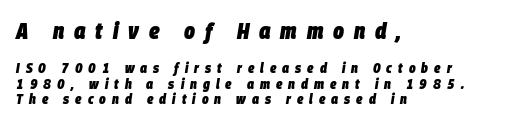
The image shows 23 px bold type, italic (leaning right); set left-aligned, tight line spacing (1.09x), unusually wide letter spacing (+0.43 em), not underlined; the first (top) block is 1.64x larger.
